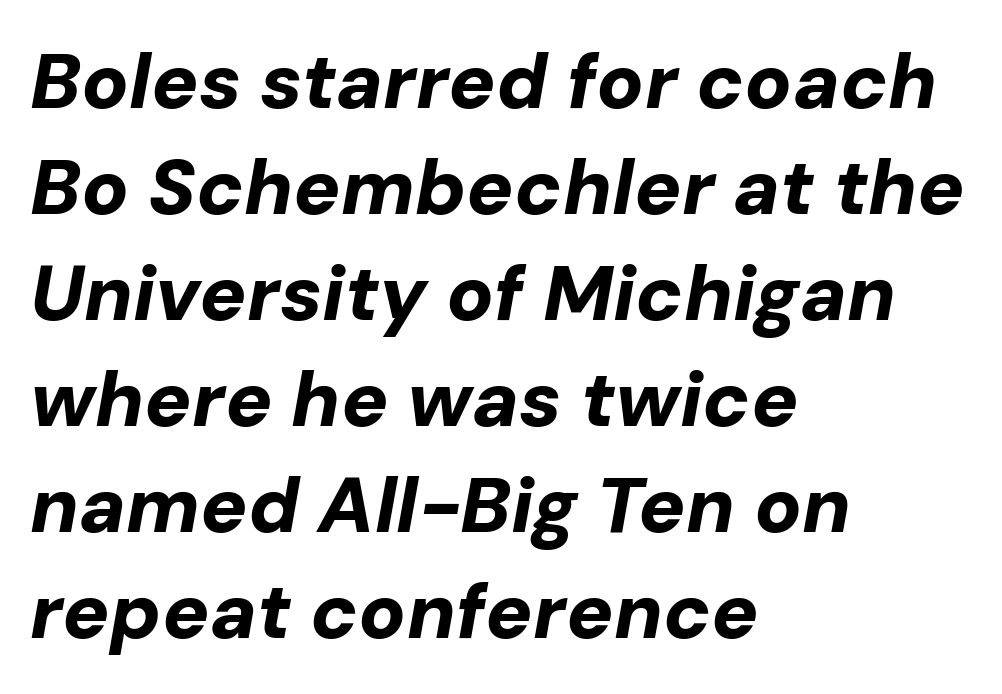
{"italic": "yes", "lean": "right", "slant_degrees": 10, "bold": "yes", "weight": "bold", "width": "normal", "stroke_contrast": "low", "x_height": "medium", "monospaced": "no", "underline": "no", "align": "left", "line_spacing": "normal", "line_spacing_ratio": 1.36, "letter_spacing": "normal", "letter_spacing_em": 0.0, "glyph_px": 78}
